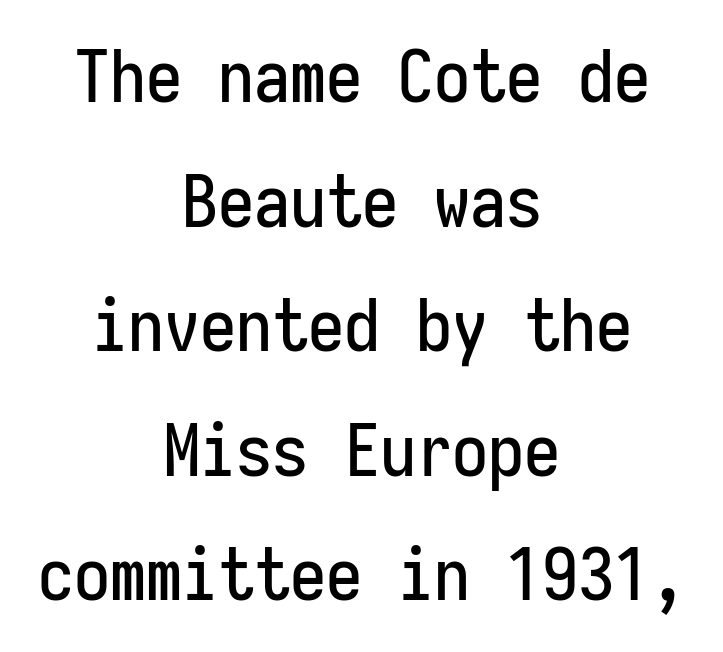
{"serif": "no", "italic": "no", "width": "condensed", "stroke_contrast": "low", "x_height": "medium", "monospaced": "yes", "underline": "no", "align": "center", "line_spacing_ratio": 1.73, "letter_spacing": "normal", "letter_spacing_em": 0.0, "glyph_px": 72}
